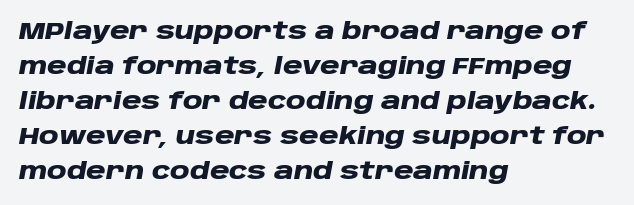
The letters are bold, with thick, heavy strokes. The rendering keeps characters at their native spacing. Leading: standard. The text block is weighted toward the left margin, trailing off unevenly rightward. The passage shown leans; its letterforms are oblique. The baseline area is clear.
